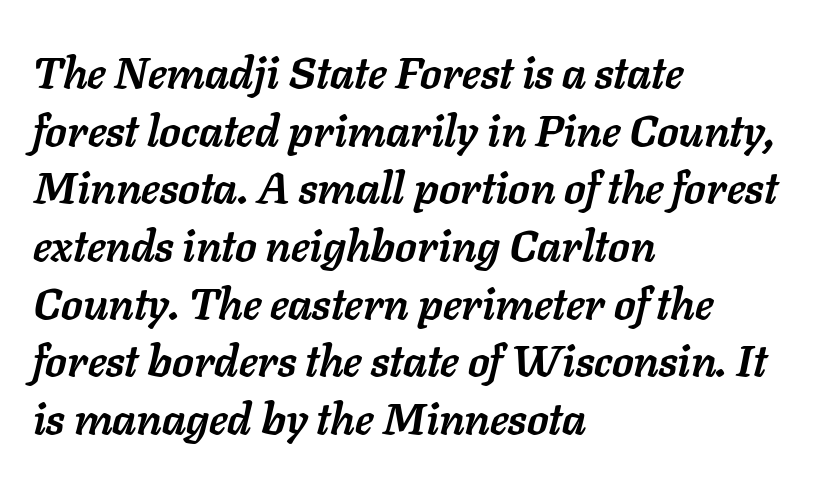
The image shows 44 px semibold type, italic (leaning right); set left-aligned, normal line spacing (1.31x), normal letter spacing, not underlined; low stroke contrast and a medium x-height.
